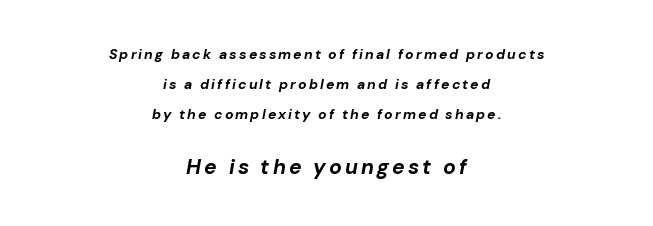
{"italic": "yes", "lean": "right", "slant_degrees": 10, "bold": "yes", "underline": "no", "align": "center", "line_spacing": "loose", "line_spacing_ratio": 2.16, "larger_block": "second", "size_ratio": 1.5, "glyph_px": 21}
